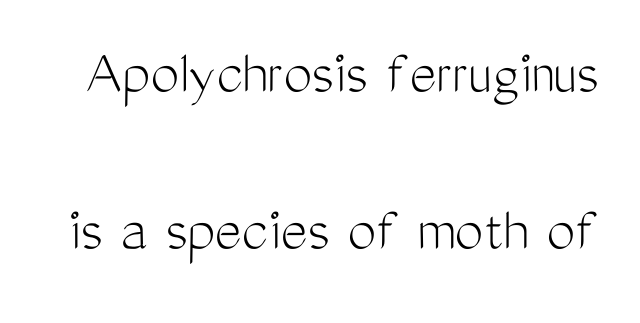
The image shows 64 px light, condensed sans-serif type, upright; set loose line spacing (2.45x), normal letter spacing, not underlined; medium stroke contrast and a medium x-height.
